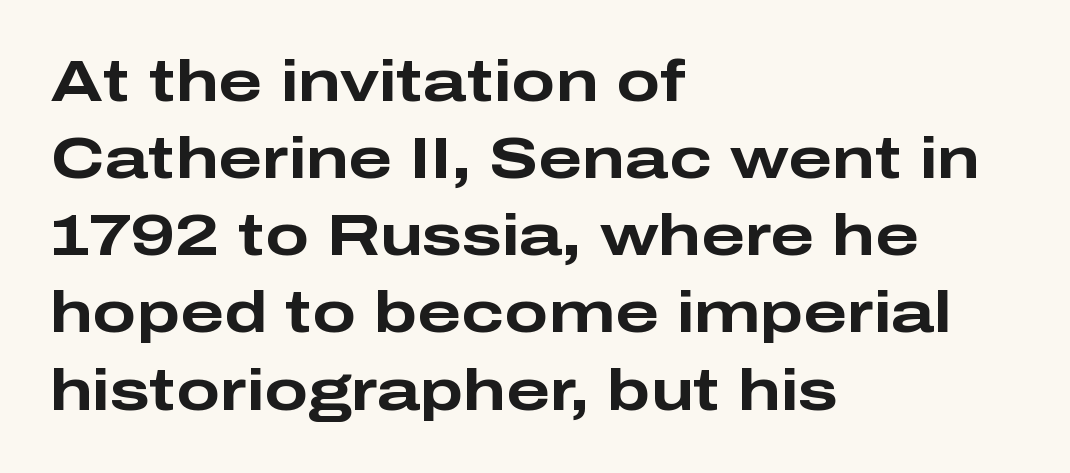
Q: Is the text bold? A: Yes.
Q: Is the text italic (slanted)? A: No, it is upright.
Q: Is the typeface a serif or a sans-serif typeface? A: Sans-serif.
Q: Is the text underlined? A: No.
Q: How is the paragraph aligned? A: Left-aligned.
Q: Is the spacing between letters normal or unusually wide? A: Normal.
Q: Is the spacing between lines tight, normal or loose? A: Normal.
Q: Width (condensed, normal, or wide)? A: Wide.
Q: Stroke contrast? A: Low.
Q: x-height? A: Medium.
Q: Monospaced? A: No.
